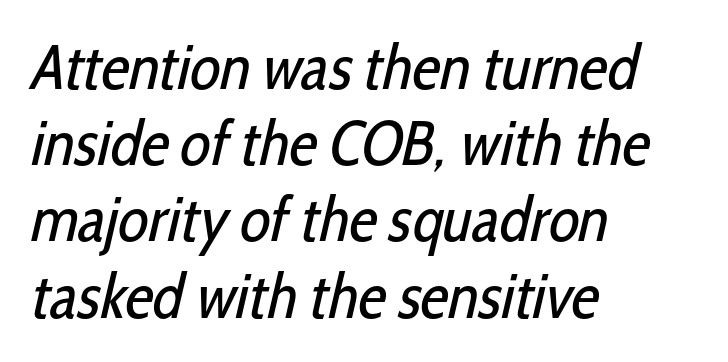
Q: Is the text bold? A: No.
Q: Is the typeface a serif or a sans-serif typeface? A: Sans-serif.
Q: Is the text underlined? A: No.
Q: How is the paragraph aligned? A: Left-aligned.
Q: Is the spacing between letters normal or unusually wide? A: Normal.
Q: Width (condensed, normal, or wide)? A: Condensed.
Q: Stroke contrast? A: Low.
Q: x-height? A: Medium.
Q: Monospaced? A: No.
